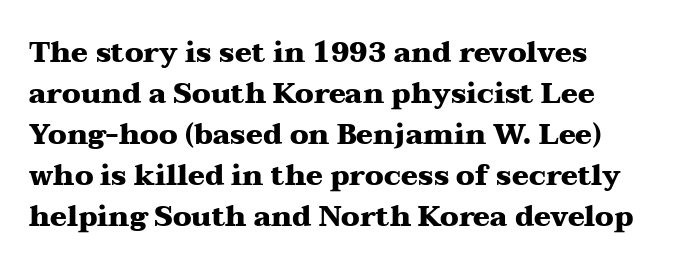
Q: Is the text bold? A: Yes.
Q: Is the text italic (slanted)? A: No, it is upright.
Q: Is the typeface a serif or a sans-serif typeface? A: Serif.
Q: Is the text underlined? A: No.
Q: How is the paragraph aligned? A: Left-aligned.
Q: Is the spacing between letters normal or unusually wide? A: Normal.
Q: Is the spacing between lines tight, normal or loose? A: Normal.
Q: Width (condensed, normal, or wide)? A: Wide.
Q: Stroke contrast? A: Medium.
Q: x-height? A: Medium.
Q: Monospaced? A: No.
